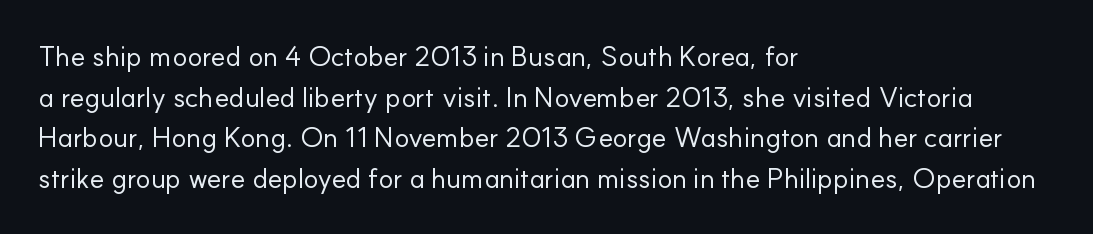
Regarding serifs, this sample does without them. These lines keep a tight, regular rhythm from letter to letter. Do the letters lean? They stand straight. The text block is weighted toward the left margin, trailing off unevenly rightward. The passage shown is not underscored anywhere.
